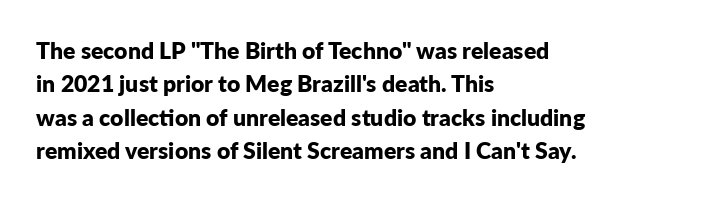
The image shows 23 px bold type, upright; set left-aligned, normal line spacing (1.45x), normal letter spacing, not underlined.
